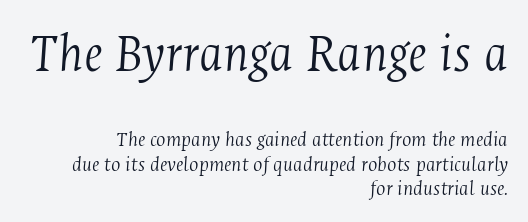
The image shows 56 px light, condensed serif type, italic (leaning right); set right-aligned, tight line spacing (1.1x), normal letter spacing, not underlined; the first (top) block is 2.55x larger; medium stroke contrast and a medium x-height.
